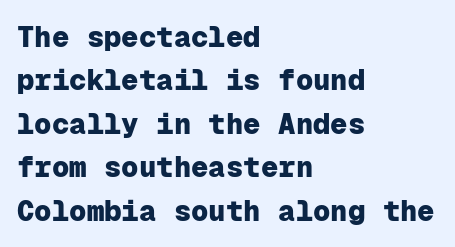
The face used here is monospaced, like something from a code editor. A full-strength bold gives these letters their thick strokes. The type is set solid horizontally, with unmodified tracking. The lines sit at an ordinary, default distance from one another.
